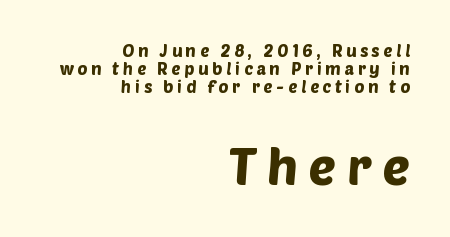
{"serif": "no", "width": "normal", "stroke_contrast": "low", "x_height": "large", "monospaced": "no", "underline": "no", "align": "right", "line_spacing": "tight", "line_spacing_ratio": 1.05, "letter_spacing": "wide", "letter_spacing_em": 0.22, "larger_block": "second", "size_ratio": 3.0, "glyph_px": 51}
